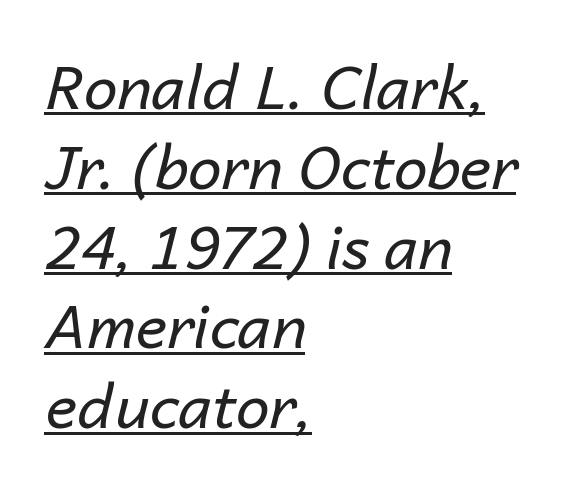
{"italic": "yes", "lean": "right", "slant_degrees": 14, "bold": "no", "weight": "regular", "width": "normal", "stroke_contrast": "low", "x_height": "medium", "monospaced": "no", "underline": "yes", "align": "left", "line_spacing": "normal", "line_spacing_ratio": 1.33, "letter_spacing": "normal", "letter_spacing_em": 0.0, "glyph_px": 60}
